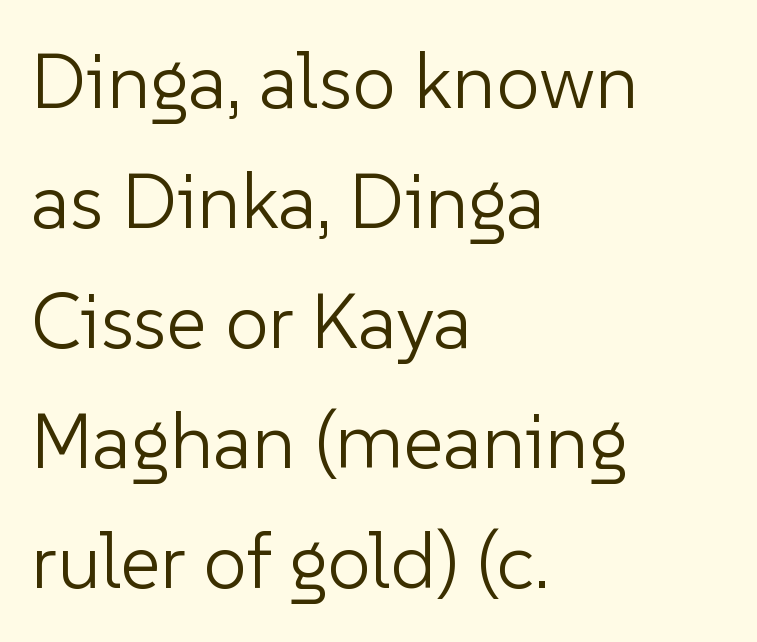
Layout note: lines flush left. Style check: upright. Each word holds together tightly as a unit, with standard inter-letter gaps. Baseline-to-baseline distance is the conventional proportion of letter height. A light-to-regular cut is what we see here.
